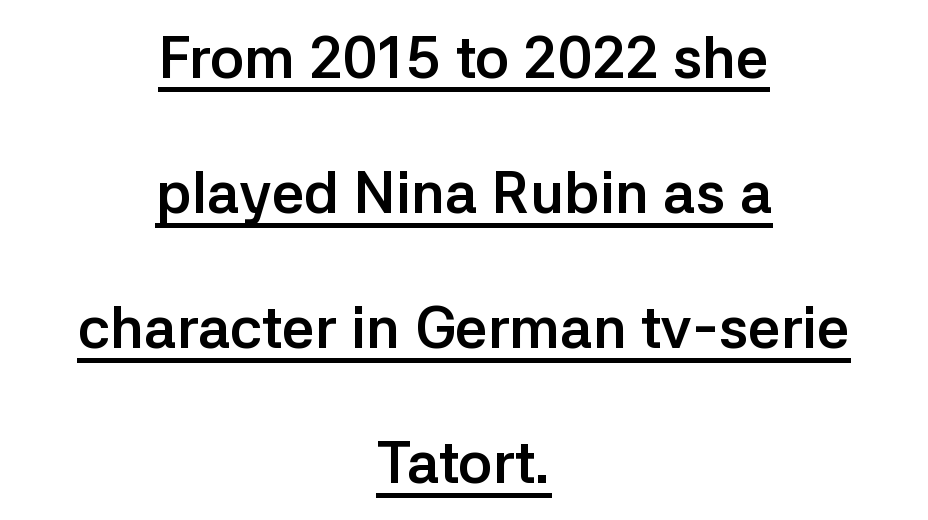
Q: Is the text bold? A: Yes.
Q: Is the text italic (slanted)? A: No, it is upright.
Q: Is the typeface a serif or a sans-serif typeface? A: Sans-serif.
Q: Is the text underlined? A: Yes.
Q: How is the paragraph aligned? A: Centered.
Q: Is the spacing between letters normal or unusually wide? A: Normal.
Q: Is the spacing between lines tight, normal or loose? A: Loose.
Q: Width (condensed, normal, or wide)? A: Normal.
Q: Stroke contrast? A: Low.
Q: x-height? A: Medium.
Q: Monospaced? A: No.
